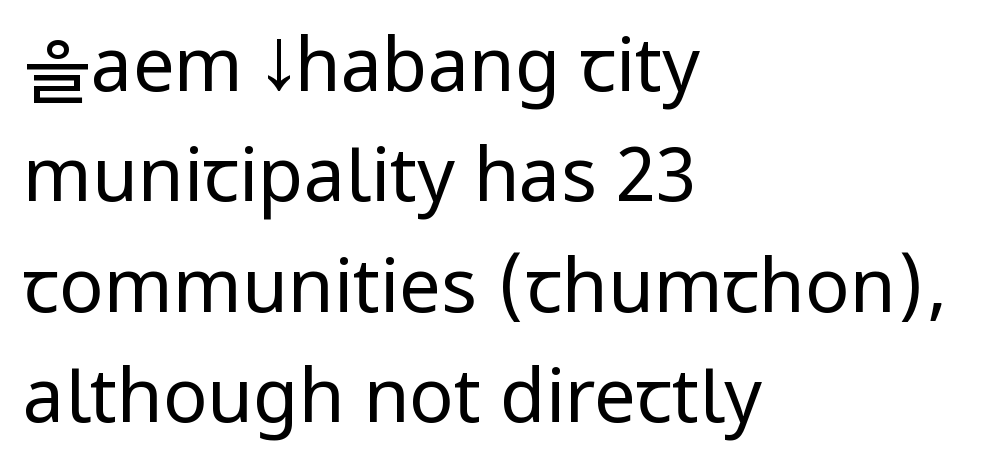
Q: Is the text bold? A: No.
Q: Is the text italic (slanted)? A: No, it is upright.
Q: Is the typeface a serif or a sans-serif typeface? A: Sans-serif.
Q: Is the text underlined? A: No.
Q: How is the paragraph aligned? A: Left-aligned.
Q: Is the spacing between letters normal or unusually wide? A: Normal.
Q: Is the spacing between lines tight, normal or loose? A: Normal.
Q: Width (condensed, normal, or wide)? A: Condensed.
Q: Stroke contrast? A: Low.
